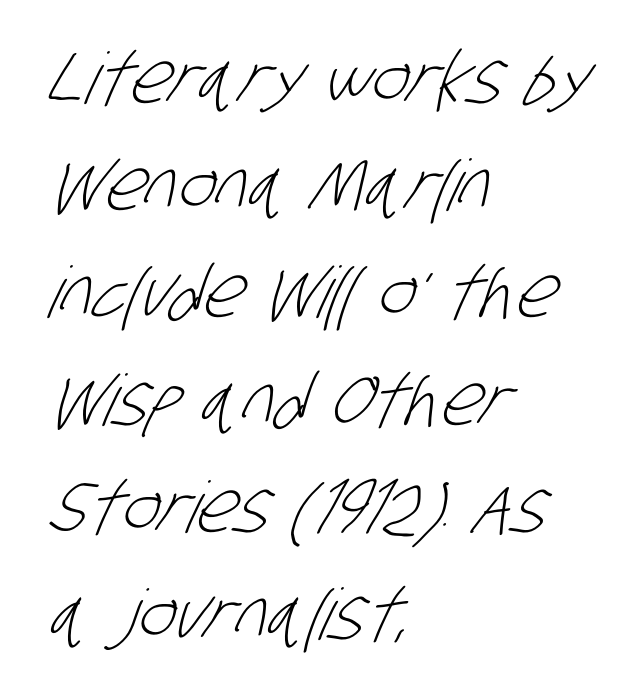
{"serif": "no", "bold": "no", "weight": "light", "width": "condensed", "stroke_contrast": "low", "x_height": "large", "monospaced": "no", "underline": "no", "align": "left", "line_spacing": "normal", "line_spacing_ratio": 1.51, "letter_spacing": "normal", "letter_spacing_em": 0.0, "glyph_px": 71}
